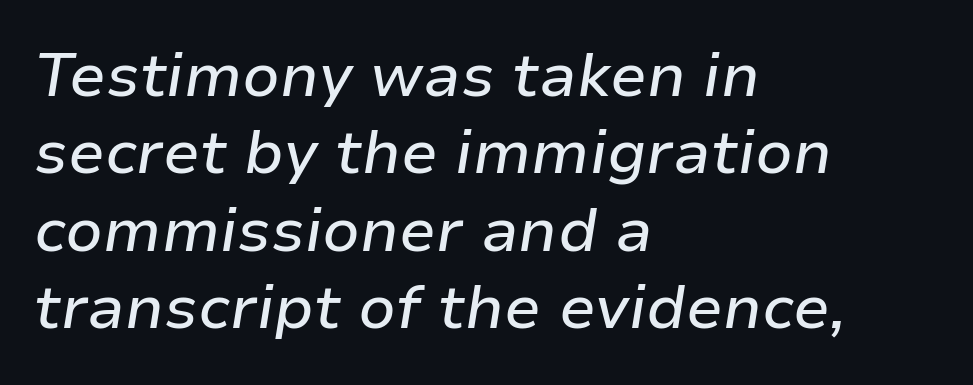
In CSS terms this would be text-align: left. Leading: standard. Here the glyphs are tracked normally, forming tight word shapes. The glyphs look as if they've been sheared to an angle.
